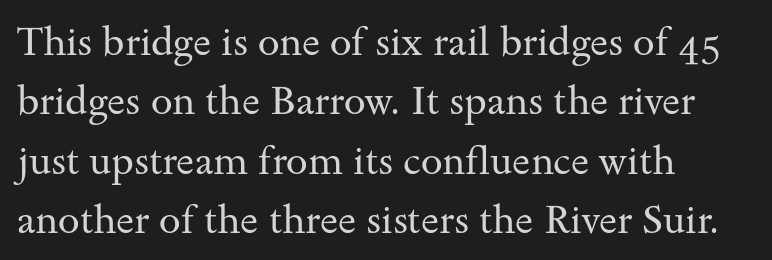
How are the letters spaced? Ordinarily, with no added tracking. A student would call this left alignment; a typographer would say flush left, rag right. The cut favours lightness, reaching ordinary text weight at its darkest. Letters rest on an invisible, unmarked baseline. The letters advance in unequal steps, a hallmark of proportional type. Note: serifs present on the glyphs.
